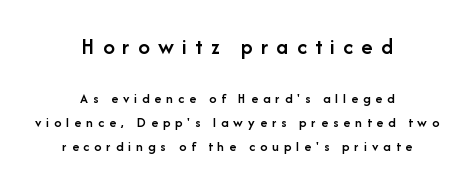
{"italic": "no", "bold": "semi", "underline": "no", "align": "center", "line_spacing_ratio": 1.71, "letter_spacing": "wide", "letter_spacing_em": 0.36, "larger_block": "first", "size_ratio": 1.64, "glyph_px": 23}
